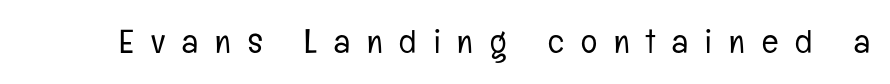
Examine the stroke ends and you'll find no serifs. There is plenty of visible air inserted between adjacent glyphs. Character widths vary here, with narrow letters taking less room than wide ones. Only glyphs here, with clear space below each row. If you drew a line through each stem, it would be perfectly vertical.
